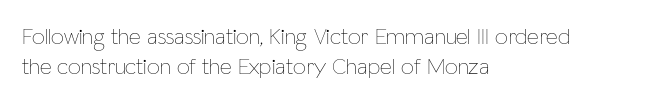
The lines are quadded left. The font sits on the lighter half of the weight spectrum, regular included. Tracking here is standard; glyphs follow each other at the usual distance. Italic? Not at all — the glyphs are vertical. Rule under the text: the space is simply empty.
